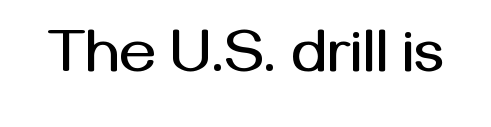
Q: Is the text italic (slanted)? A: No, it is upright.
Q: Is the typeface a serif or a sans-serif typeface? A: Sans-serif.
Q: Is the text underlined? A: No.
Q: Is the spacing between letters normal or unusually wide? A: Normal.
Q: Width (condensed, normal, or wide)? A: Normal.
Q: Stroke contrast? A: Medium.
Q: x-height? A: Medium.
Q: Monospaced? A: No.
